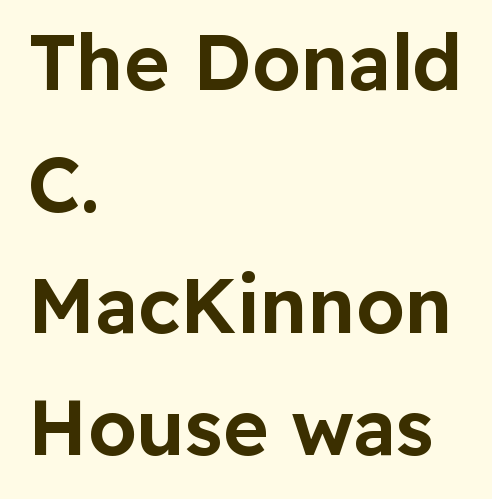
{"serif": "no", "italic": "no", "width": "normal", "stroke_contrast": "low", "x_height": "medium", "monospaced": "no", "underline": "no", "align": "left", "line_spacing": "normal", "line_spacing_ratio": 1.58, "letter_spacing": "normal", "letter_spacing_em": 0.0, "glyph_px": 77}
